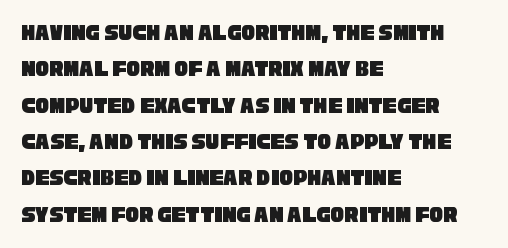
Q: Is the text underlined? A: No.
Q: How is the paragraph aligned? A: Left-aligned.
Q: Is the spacing between letters normal or unusually wide? A: Normal.
Q: Is the spacing between lines tight, normal or loose? A: Normal.
